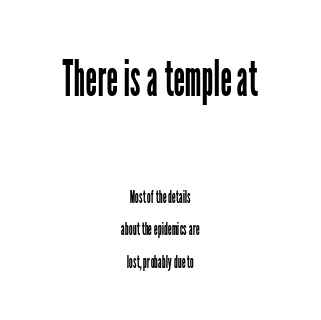
The image shows 51 px regular-weight, condensed sans-serif type, upright; set centered, loose line spacing (1.92x), normal letter spacing, not underlined; the first (top) block is 3.0x larger; low stroke contrast and a medium x-height.
